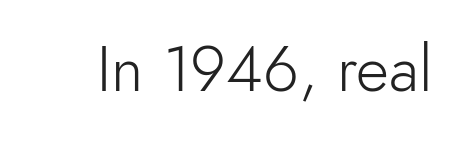
Q: Is the text bold? A: No.
Q: Is the text italic (slanted)? A: No, it is upright.
Q: Is the typeface a serif or a sans-serif typeface? A: Sans-serif.
Q: Is the text underlined? A: No.
Q: Is the spacing between letters normal or unusually wide? A: Normal.
Q: Width (condensed, normal, or wide)? A: Normal.
Q: x-height? A: Small.
Q: Monospaced? A: No.
